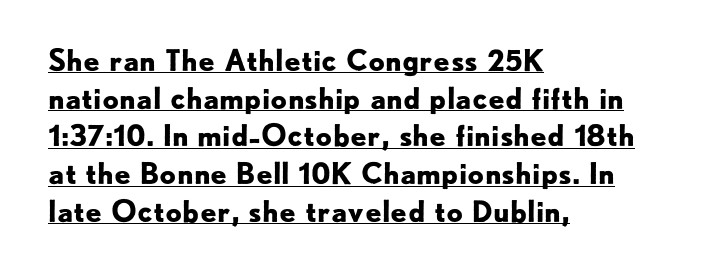
The image shows 29 px bold sans-serif type, upright; set left-aligned, normal line spacing (1.3x), normal letter spacing, underlined; low stroke contrast and a small x-height.
